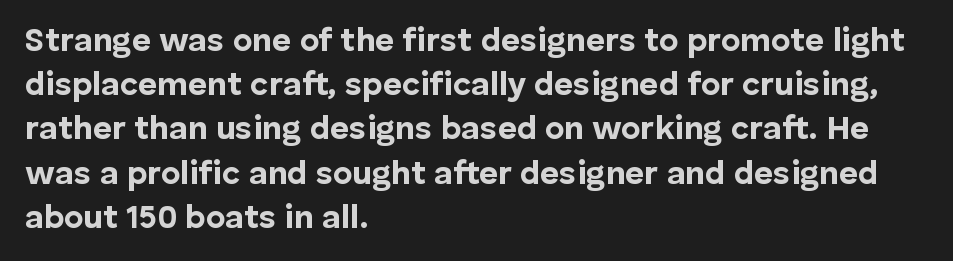
Q: Is the text bold? A: Yes.
Q: Is the text italic (slanted)? A: No, it is upright.
Q: Is the typeface a serif or a sans-serif typeface? A: Sans-serif.
Q: Is the text underlined? A: No.
Q: How is the paragraph aligned? A: Left-aligned.
Q: Is the spacing between letters normal or unusually wide? A: Normal.
Q: Is the spacing between lines tight, normal or loose? A: Normal.
Q: Width (condensed, normal, or wide)? A: Normal.
Q: Stroke contrast? A: Low.
Q: x-height? A: Medium.
Q: Monospaced? A: No.
